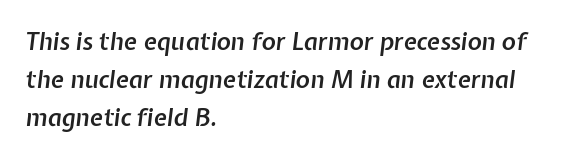
Slant detected: the letters are inclined. The face used here is rendered with its standard letterfit. How heavy is the stroke? Medium-heavy — a semibold, shy of bold. Notice how descenders clear the ascenders below comfortably — that's standard leading.
